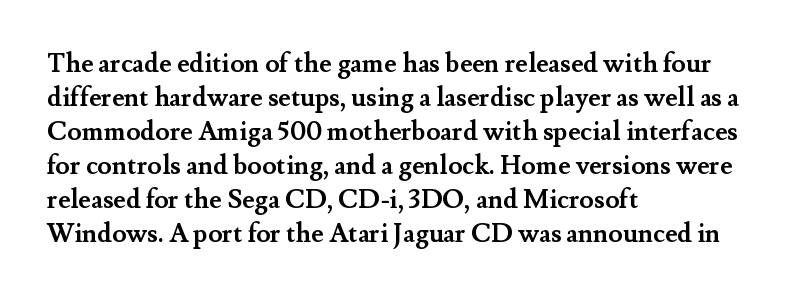
{"italic": "no", "bold": "yes", "underline": "no", "align": "left", "line_spacing": "normal", "line_spacing_ratio": 1.31, "letter_spacing": "normal", "letter_spacing_em": 0.0, "glyph_px": 26}
